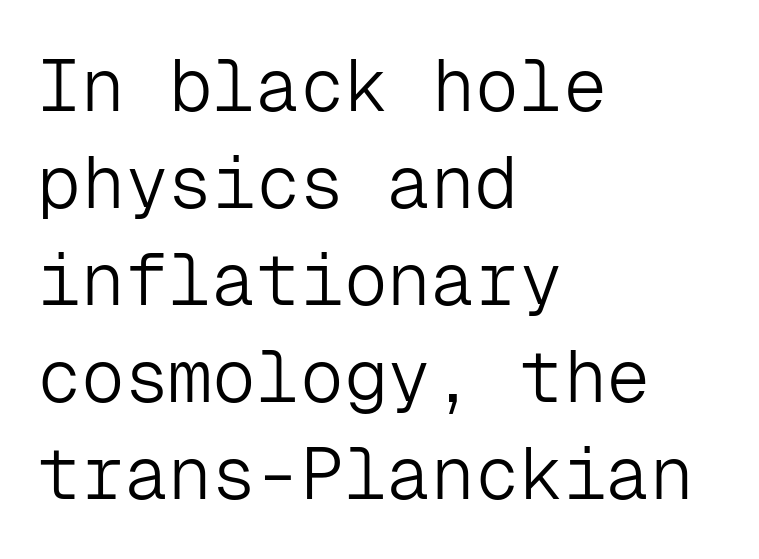
The lines sit at an ordinary, default distance from one another. These lines are set flush left with a ragged right edge. A typesetter would call this zero additional tracking. The type family on display is of the sans-serif kind. The typesetting does not lean heavy: it is not bold. Is this a fixed-width face? Yes — each glyph sits in an identical cell.
